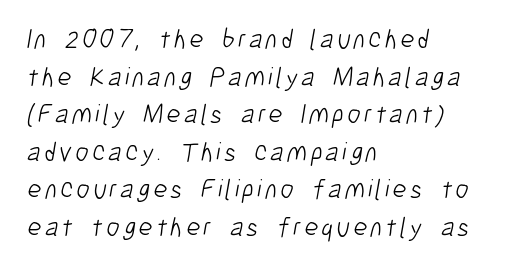
Q: Is the text bold? A: No.
Q: Is the text underlined? A: No.
Q: How is the paragraph aligned? A: Left-aligned.
Q: Is the spacing between lines tight, normal or loose? A: Normal.
